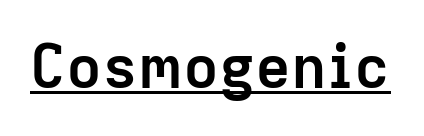
The image shows 60 px semibold sans-serif type, upright; set normal letter spacing, underlined; low stroke contrast and a medium x-height.
